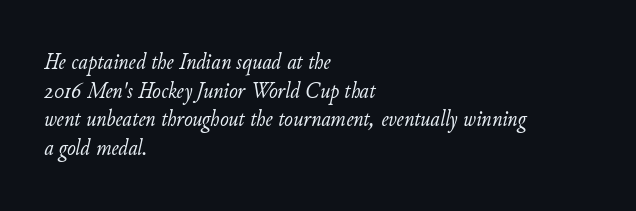
{"italic": "yes", "lean": "right", "slant_degrees": 11, "bold": "no", "underline": "no", "align": "left", "line_spacing_ratio": 1.24, "letter_spacing": "normal", "letter_spacing_em": 0.0, "glyph_px": 23}
